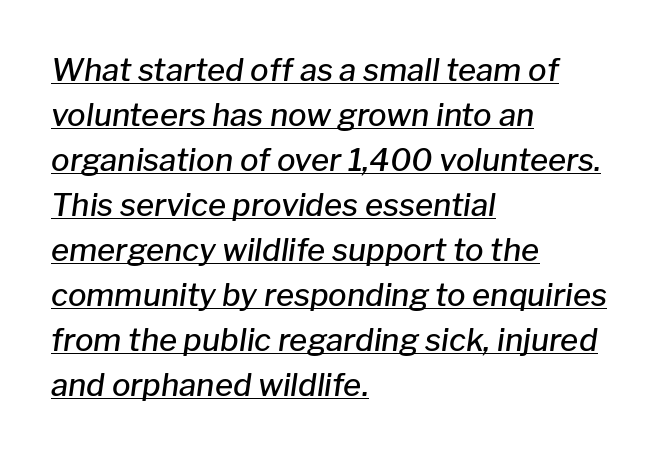
This sample carries an underscore along the baseline area. Character widths vary here, with narrow letters taking less room than wide ones. A bit beefed up — I'd call it semibold rather than bold. What's the leading like? Ordinary, nothing unusual. The font's italic variant was chosen for this text. Where is the straight margin? On the left.
